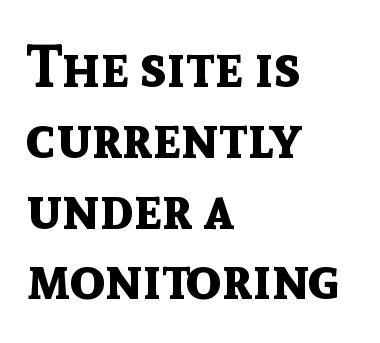
Q: Is the text bold? A: Yes.
Q: Is the text italic (slanted)? A: No, it is upright.
Q: Is the typeface a serif or a sans-serif typeface? A: Sans-serif.
Q: Is the text underlined? A: No.
Q: How is the paragraph aligned? A: Left-aligned.
Q: Is the spacing between letters normal or unusually wide? A: Normal.
Q: Width (condensed, normal, or wide)? A: Normal.
Q: x-height? A: Medium.
Q: Monospaced? A: No.
